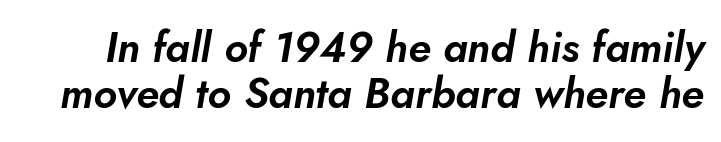
{"serif": "no", "width": "normal", "stroke_contrast": "low", "x_height": "small", "monospaced": "no", "underline": "no", "line_spacing": "tight", "line_spacing_ratio": 1.1, "letter_spacing": "normal", "letter_spacing_em": 0.0, "glyph_px": 42}
